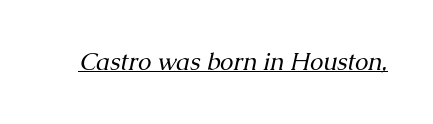
Compared with ordinary roman type, these characters are visibly tilted. You can see a thin bar hugging the bottom of the glyphs. Heft: none added — not bold. The rendering keeps characters at their native spacing.
